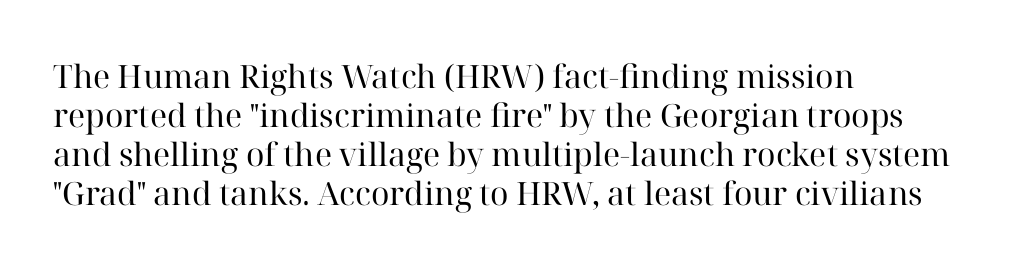
The image shows 32 px regular-weight serif type, upright; set left-aligned, line spacing 1.22x, normal letter spacing, not underlined; high stroke contrast and a medium x-height.
